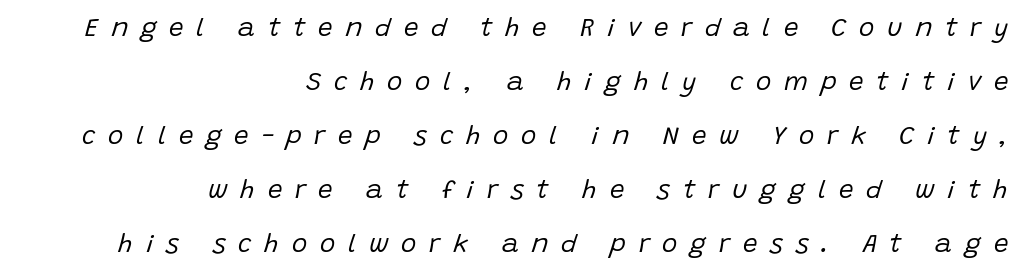
Q: Is the text bold? A: No.
Q: Is the text italic (slanted)? A: Yes, it leans right by about 15 degrees.
Q: Is the text underlined? A: No.
Q: How is the paragraph aligned? A: Right-aligned.
Q: Is the spacing between letters normal or unusually wide? A: Unusually wide.
Q: Is the spacing between lines tight, normal or loose? A: Loose.
